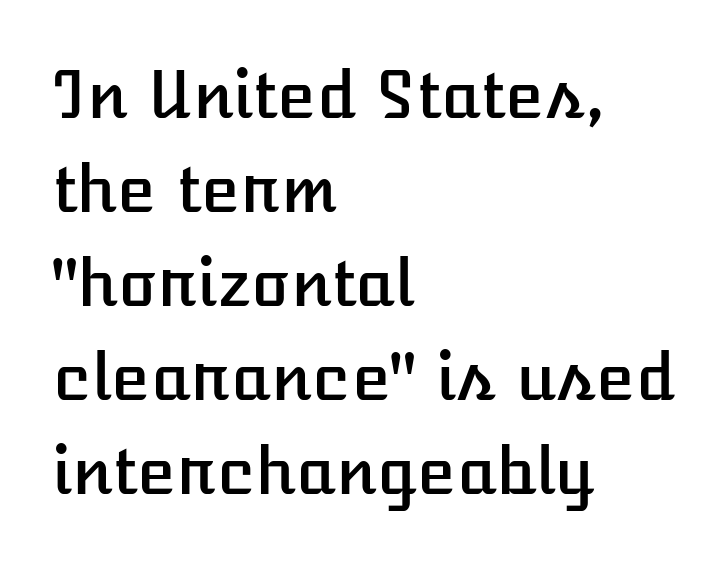
The image shows 64 px text type, upright; set left-aligned, normal line spacing (1.47x), normal letter spacing, not underlined; low stroke contrast and a medium x-height.
